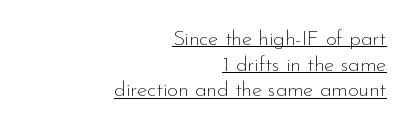
Horizontally, the lines are justified to the trailing edge only. The typesetting does not lean heavy: it is not bold. Default kerning and tracking; the words read as compact shapes. Rendered with straight, roman letterforms. The typesetter has applied underlining to the passage shown.
